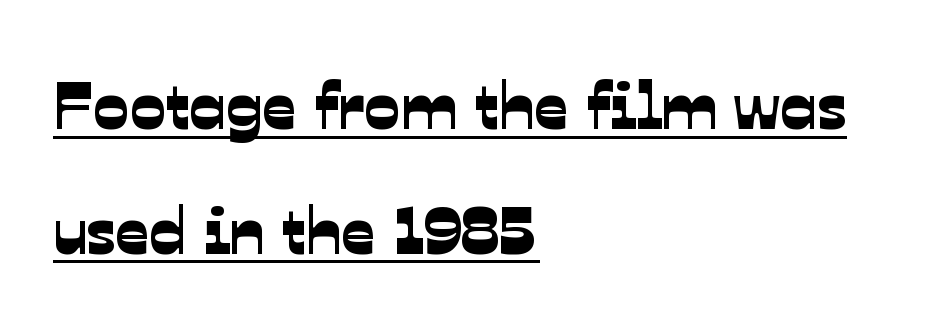
{"serif": "no", "width": "normal", "stroke_contrast": "low", "x_height": "medium", "monospaced": "no", "underline": "yes", "align": "left", "line_spacing_ratio": 1.86, "letter_spacing": "normal", "letter_spacing_em": 0.0, "glyph_px": 67}
